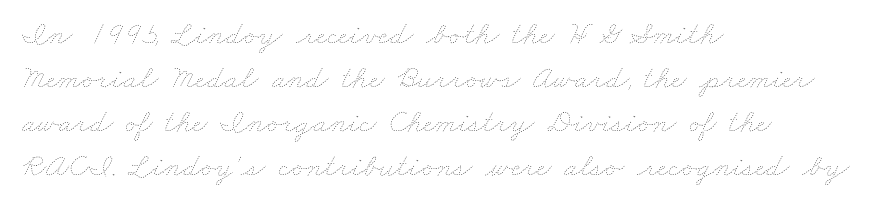
Q: Is the text bold? A: No.
Q: Is the text underlined? A: No.
Q: How is the paragraph aligned? A: Left-aligned.
Q: Is the spacing between letters normal or unusually wide? A: Normal.
Q: Is the spacing between lines tight, normal or loose? A: Normal.
Q: Width (condensed, normal, or wide)? A: Wide.
Q: Stroke contrast? A: Low.
Q: x-height? A: Small.
Q: Monospaced? A: No.
